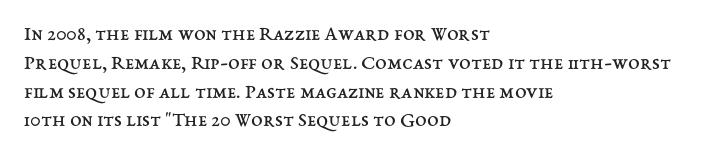
The image shows 21 px text type, upright; set left-aligned, normal line spacing (1.37x), normal letter spacing, not underlined.
